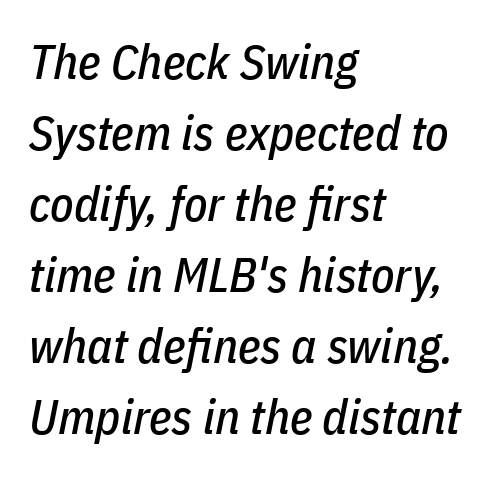
Q: Is the text italic (slanted)? A: Yes, it leans right by about 11 degrees.
Q: Is the text underlined? A: No.
Q: How is the paragraph aligned? A: Left-aligned.
Q: Is the spacing between letters normal or unusually wide? A: Normal.
Q: Is the spacing between lines tight, normal or loose? A: Normal.
Q: Width (condensed, normal, or wide)? A: Condensed.
Q: Stroke contrast? A: Low.
Q: x-height? A: Medium.
Q: Monospaced? A: No.
